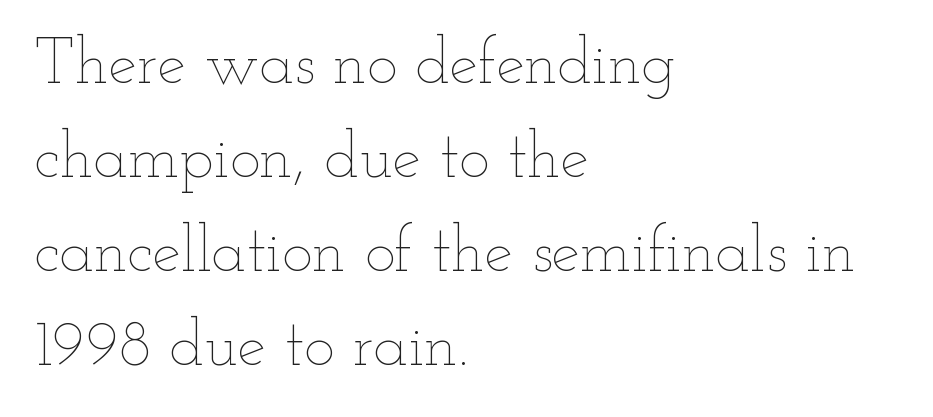
{"italic": "no", "bold": "no", "weight": "thin", "width": "wide", "stroke_contrast": "low", "x_height": "small", "monospaced": "no", "underline": "no", "align": "left", "line_spacing": "normal", "line_spacing_ratio": 1.47, "letter_spacing": "normal", "letter_spacing_em": 0.0, "glyph_px": 64}
